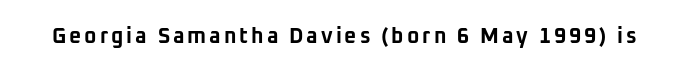
Pretty heavy lettering here — definitely bold. The passage shown is not underscored anywhere. Do the letters lean? They stand straight.
